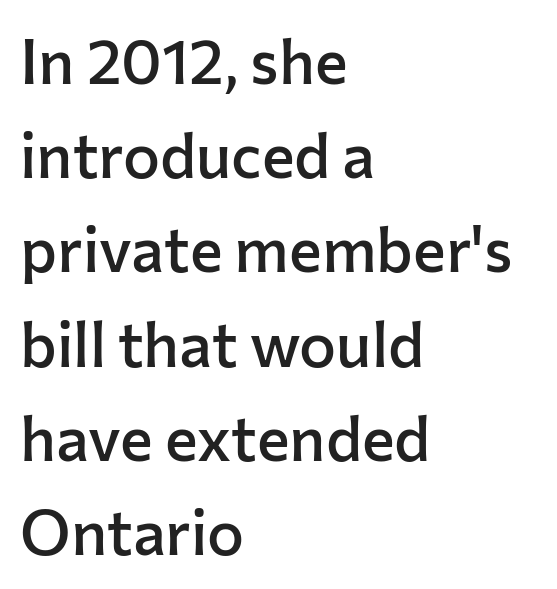
Q: Is the text bold? A: Semi-bold.
Q: Is the text italic (slanted)? A: No, it is upright.
Q: Is the typeface a serif or a sans-serif typeface? A: Sans-serif.
Q: Is the text underlined? A: No.
Q: How is the paragraph aligned? A: Left-aligned.
Q: Is the spacing between letters normal or unusually wide? A: Normal.
Q: Is the spacing between lines tight, normal or loose? A: Normal.
Q: Width (condensed, normal, or wide)? A: Normal.
Q: Stroke contrast? A: Low.
Q: x-height? A: Medium.
Q: Monospaced? A: No.
